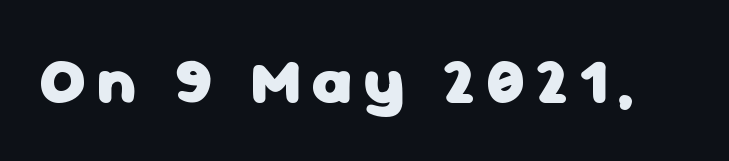
{"serif": "no", "italic": "no", "bold": "yes", "weight": "heavy", "width": "normal", "stroke_contrast": "low", "x_height": "medium", "monospaced": "no", "underline": "no", "glyph_px": 64}
